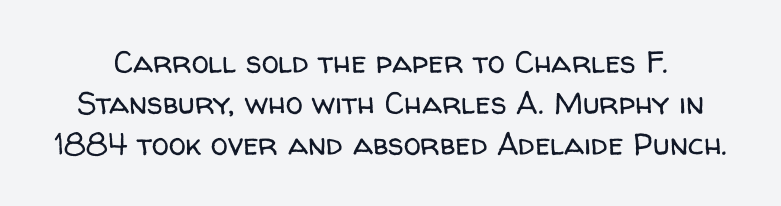
Q: Is the text bold? A: No.
Q: Is the text italic (slanted)? A: No, it is upright.
Q: Is the typeface a serif or a sans-serif typeface? A: Sans-serif.
Q: Is the text underlined? A: No.
Q: Is the spacing between letters normal or unusually wide? A: Normal.
Q: Is the spacing between lines tight, normal or loose? A: Normal.
Q: Width (condensed, normal, or wide)? A: Normal.
Q: Stroke contrast? A: Low.
Q: x-height? A: Medium.
Q: Monospaced? A: No.
